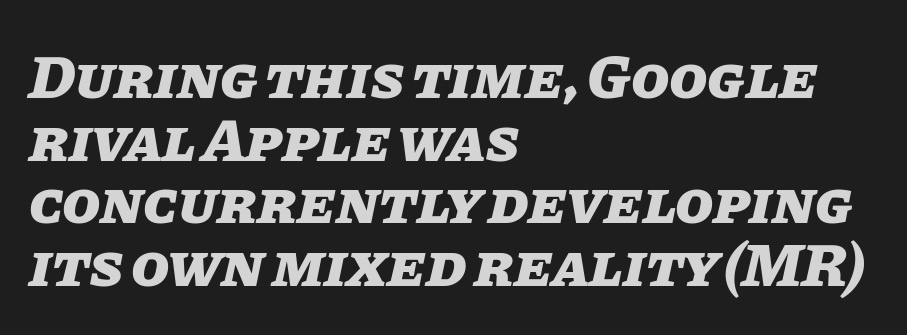
Q: Is the text bold? A: Yes.
Q: Is the text italic (slanted)? A: Yes, it leans right by about 11 degrees.
Q: Is the text underlined? A: No.
Q: How is the paragraph aligned? A: Left-aligned.
Q: Is the spacing between letters normal or unusually wide? A: Normal.
Q: Is the spacing between lines tight, normal or loose? A: Tight.
Q: Width (condensed, normal, or wide)? A: Normal.
Q: Stroke contrast? A: Low.
Q: x-height? A: Large.
Q: Monospaced? A: No.
